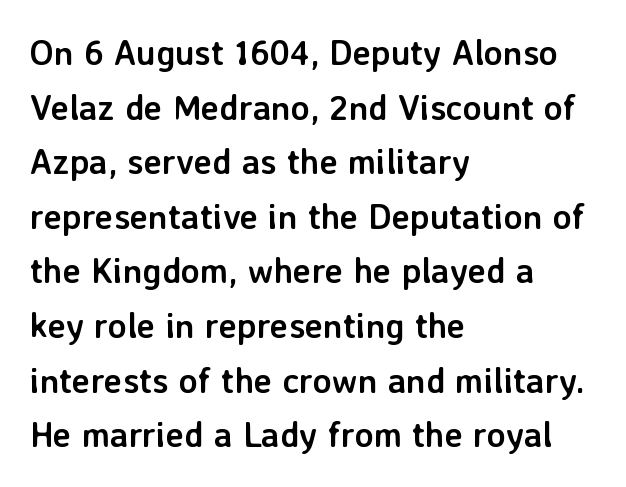
{"serif": "no", "italic": "no", "bold": "yes", "weight": "semibold", "width": "normal", "stroke_contrast": "low", "x_height": "medium", "monospaced": "no", "underline": "no", "align": "left", "line_spacing": "normal", "line_spacing_ratio": 1.56, "letter_spacing": "normal", "letter_spacing_em": 0.0, "glyph_px": 35}
